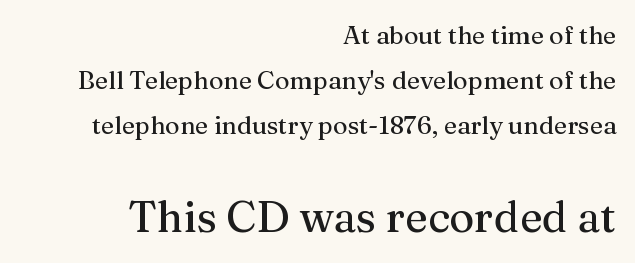
Look at the bottom of the vertical strokes: they flare into serifs here. Unlike italic type, these characters show no tilt at all. Typesetter's note — lower block bumped up in size, upper block left smaller. Tracking here is standard; glyphs follow each other at the usual distance. Casual observation: everything's shoved over to the right. You could not count columns in this text — the font is proportionally spaced.
